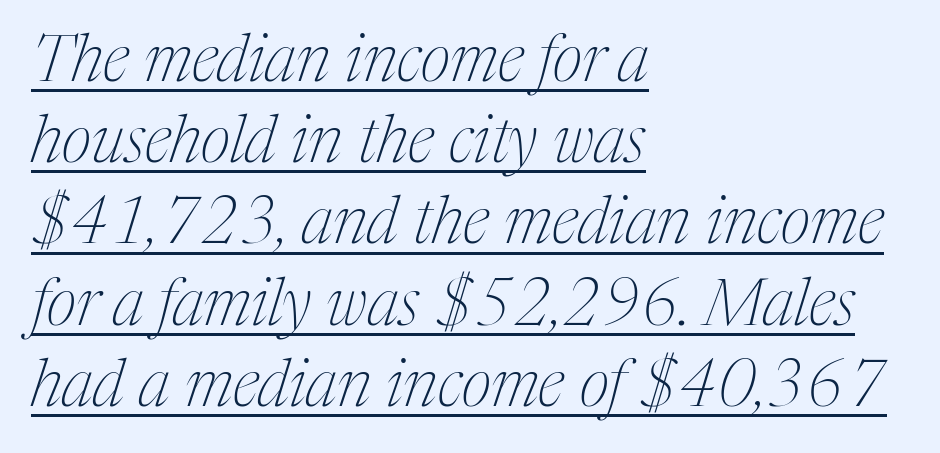
The image shows 65 px thin, condensed serif type, italic (leaning right); set left-aligned, normal line spacing (1.25x), normal letter spacing, underlined; medium stroke contrast and a medium x-height.
